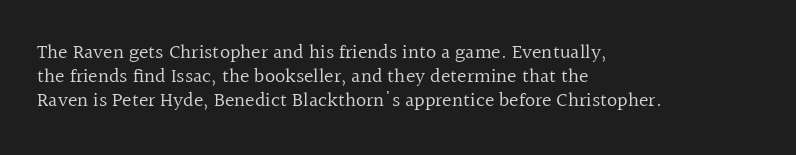
The image shows 20 px text type, upright; set left-aligned, line spacing 1.21x, normal letter spacing, not underlined.
